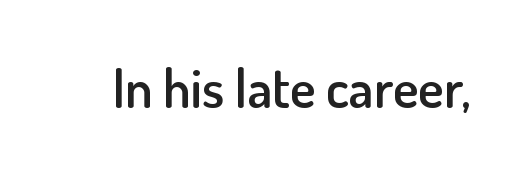
This sample uses plain, unmodified letter spacing. Words float on clear page, feet unadorned. Each letter keeps its own natural width here, so spacing adapts to shape. Summary of weight: moderately heavy, a semibold.
